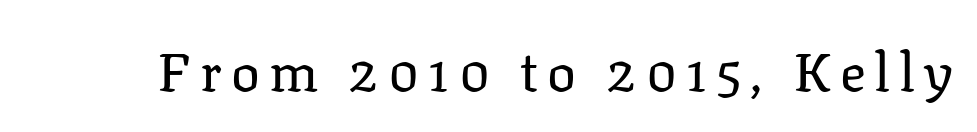
The image shows 54 px regular-weight serif type, upright; set not underlined; low stroke contrast and a medium x-height.
